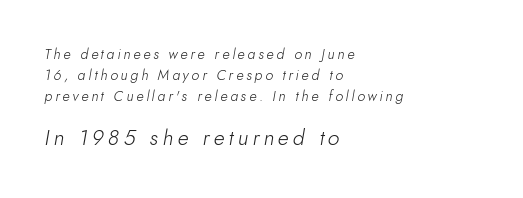
Weight: not bold — regular or lighter. Yep, that's italic — everything's leaning. Look at the tracking — it's clearly loosened, letters drifting apart. This rendering uses left alignment, leaving the right contour irregular. The rendering enlarges the type as you move from the upper chunk to the lower. How would I describe the line gaps? Plain and ordinary.
